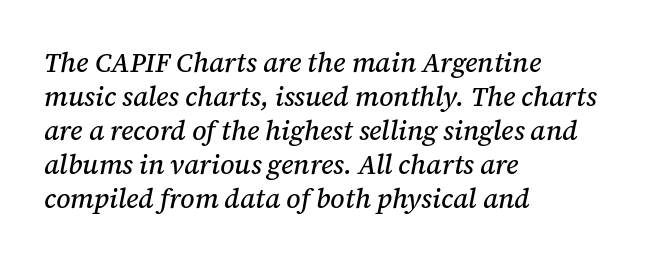
{"italic": "yes", "lean": "right", "slant_degrees": 12, "underline": "no", "align": "left", "line_spacing": "normal", "line_spacing_ratio": 1.26, "letter_spacing": "normal", "letter_spacing_em": 0.0, "glyph_px": 27}
